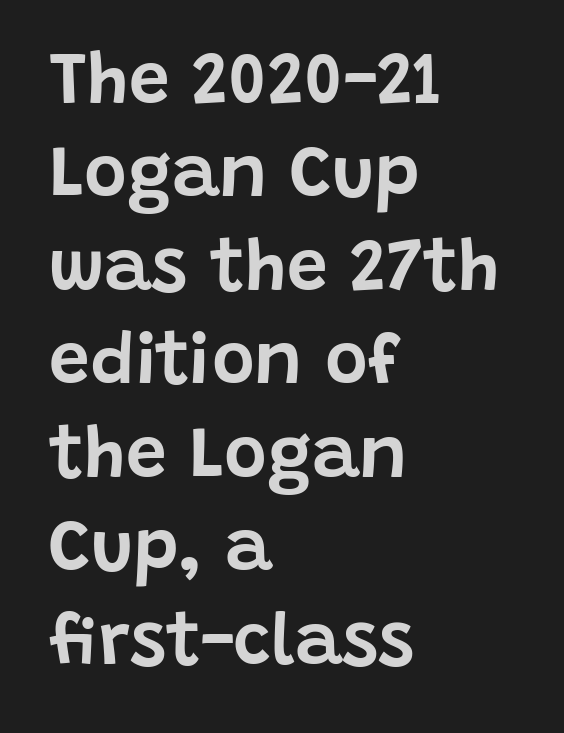
Spacing between characters is what you'd get straight out of the box. Teacher's note: observe the even left margin — that is flush-left alignment. Here the designer chose a conventional face with non-uniform glyph widths. Classification — sans serif.
